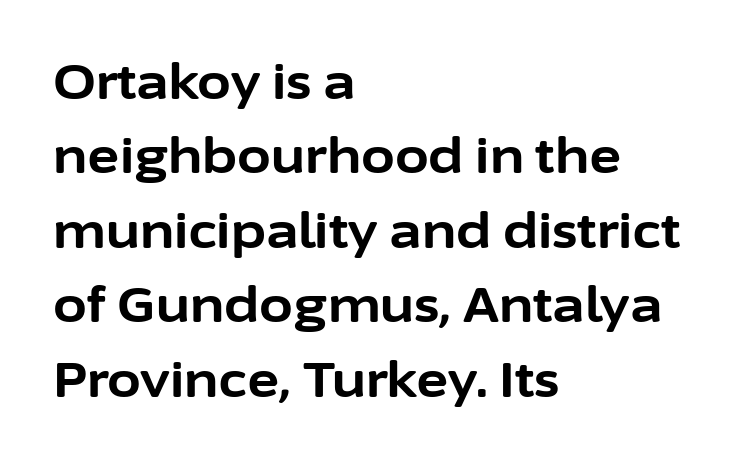
Each letter keeps its own natural width here, so spacing adapts to shape. Every letter is thick-stroked: bold, no question. The lettering holds an erect, upright posture throughout. The vertical gap from one line to the next is medium.
